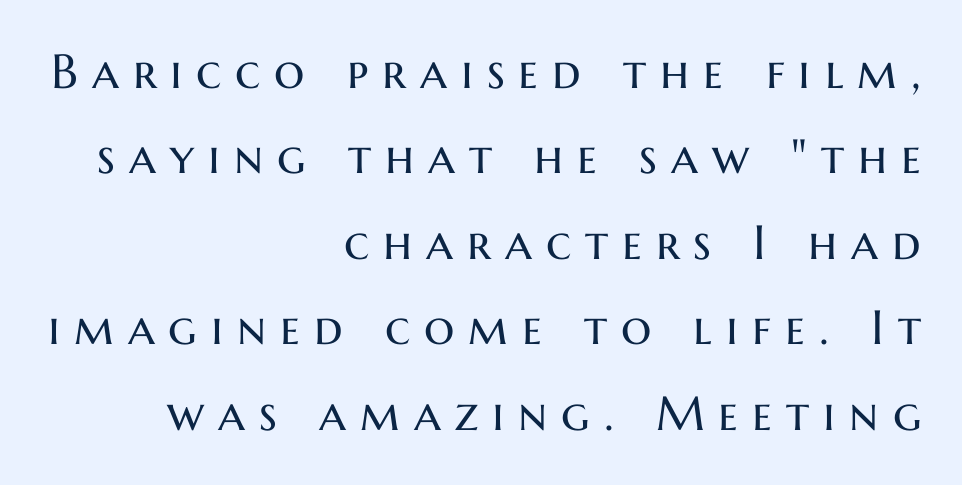
Notice how the stems are strictly vertical — no italics here. Honestly, there is no underline to notice here at all. This sample is right-justified, so line beginnings fall wherever the words allow. Ink coverage per letter is moderate at most.
